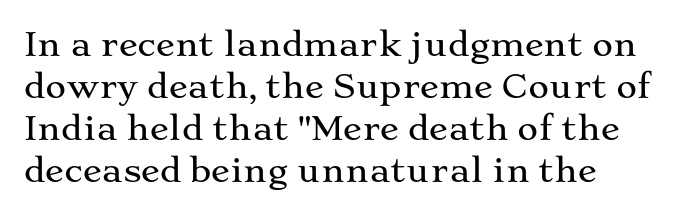
The image shows 32 px wide serif type, upright; set normal line spacing (1.31x), normal letter spacing, not underlined; medium stroke contrast and a medium x-height.
